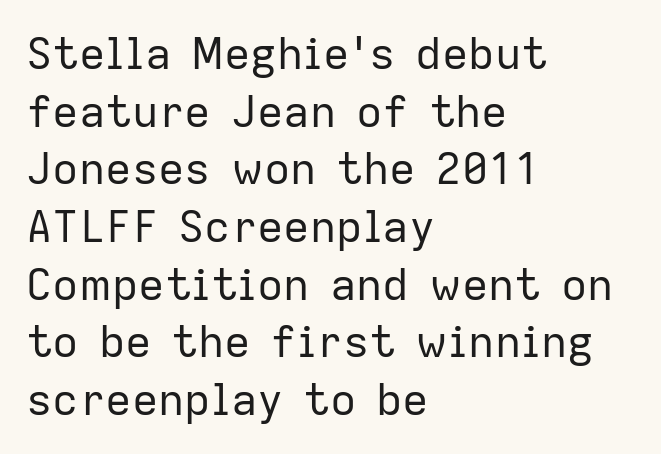
The setting favours the left margin, as ordinary paragraphs usually do. The designer went with a sans here, leaving each stem footless. The lettering stays uniformly vertical, giving the passage a roman look. Proportional: the letters do not fall into vertical columns.
